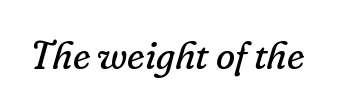
Q: Is the text bold? A: No.
Q: Is the text italic (slanted)? A: Yes, it leans right by about 16 degrees.
Q: Is the typeface a serif or a sans-serif typeface? A: Serif.
Q: Is the text underlined? A: No.
Q: Is the spacing between letters normal or unusually wide? A: Normal.
Q: Width (condensed, normal, or wide)? A: Normal.
Q: Stroke contrast? A: Low.
Q: x-height? A: Small.
Q: Monospaced? A: No.
